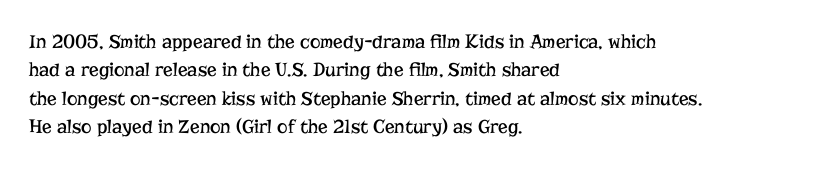
The image shows 20 px text type, upright; set left-aligned, normal line spacing (1.42x), normal letter spacing, not underlined.
